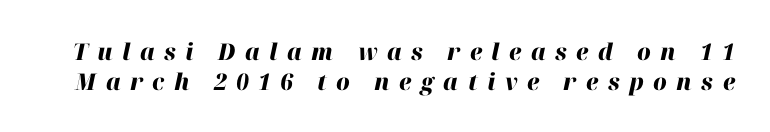
Is there much room between lines? A standard amount, neither cramped nor airy. Substantial extra tracking has been applied to these lines. Underlining? Definitely not there. The font's italic variant was chosen for this text. These lines carry a lot of weight — the face is fully bold.
